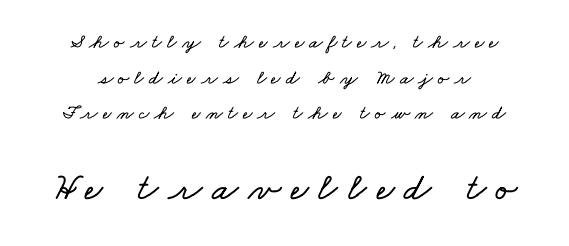
The image shows 39 px wide type; set line spacing 1.78x, unusually wide letter spacing (+0.25 em), not underlined; the second (bottom) block is 1.95x larger; low stroke contrast and a small x-height.
